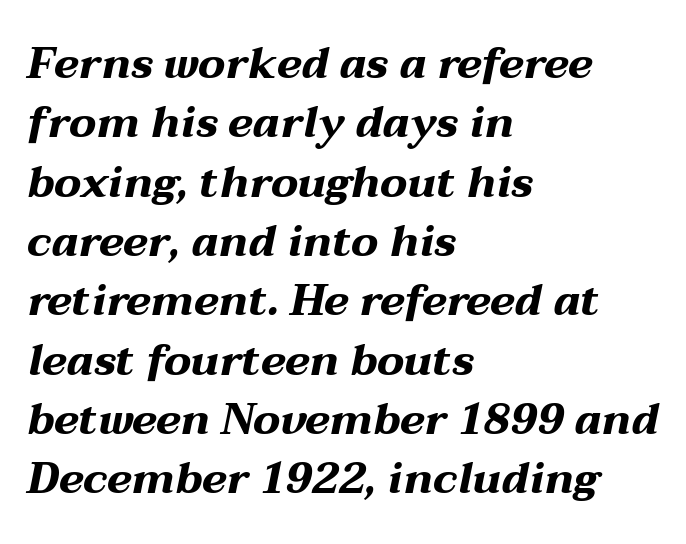
Slant detected: the letters are inclined. Each letter keeps its own natural width here, so spacing adapts to shape. Default kerning and tracking; the words read as compact shapes. One glance says typical: line gaps are just what's usual. The paragraph has a hard left edge and a soft right edge.
